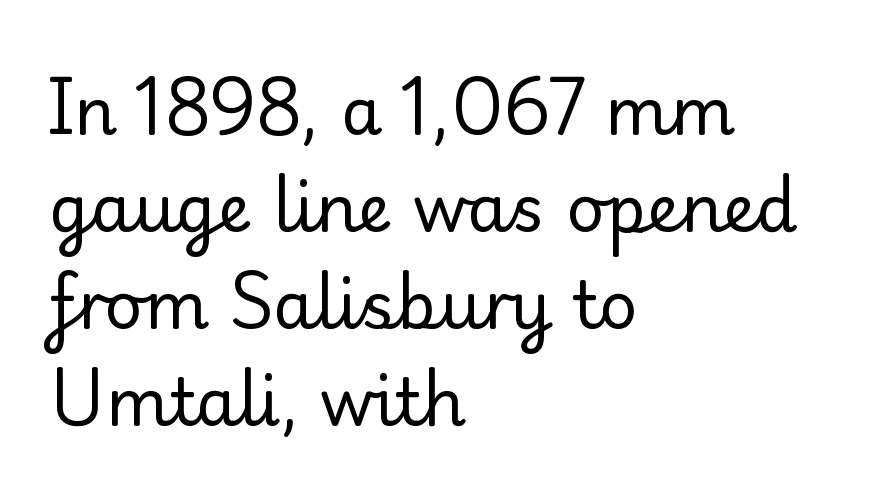
Q: Is the text bold? A: No.
Q: Is the text italic (slanted)? A: No, it is upright.
Q: Is the typeface a serif or a sans-serif typeface? A: Serif.
Q: Is the text underlined? A: No.
Q: How is the paragraph aligned? A: Left-aligned.
Q: Is the spacing between letters normal or unusually wide? A: Normal.
Q: Is the spacing between lines tight, normal or loose? A: Normal.
Q: Width (condensed, normal, or wide)? A: Normal.
Q: Stroke contrast? A: Low.
Q: x-height? A: Small.
Q: Monospaced? A: No.
